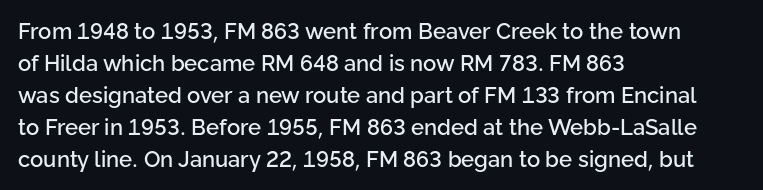
{"italic": "no", "underline": "no", "align": "left", "line_spacing": "normal", "line_spacing_ratio": 1.45, "letter_spacing": "normal", "letter_spacing_em": 0.0, "glyph_px": 22}
